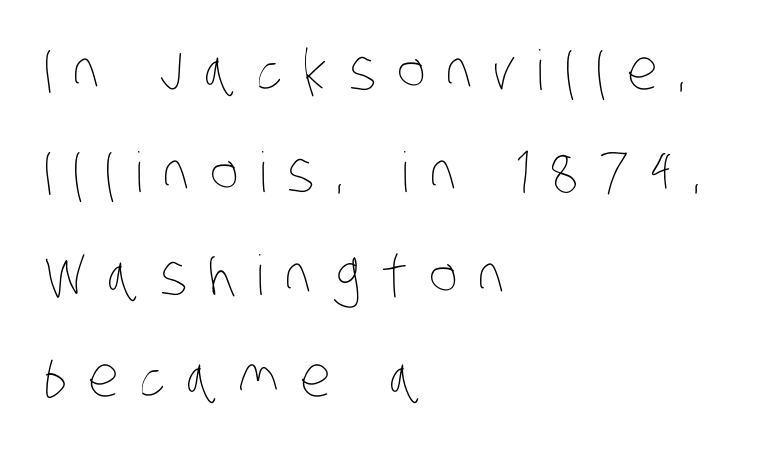
The image shows 55 px thin, condensed type; set left-aligned, line spacing 1.86x, unusually wide letter spacing (+0.38 em), not underlined; low stroke contrast and a large x-height.
